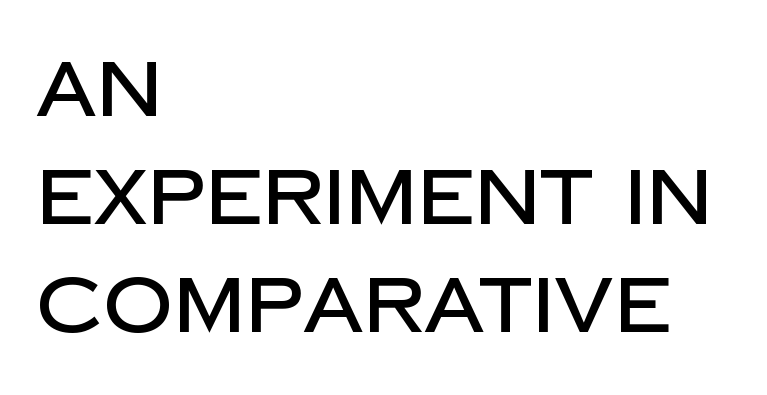
Proportional: the letters do not fall into vertical columns. Alignment: flush left. A roman cut, with each character standing at attention. Decoration check: the copy has no underline. This block has exactly the height ordinary leading produces.
